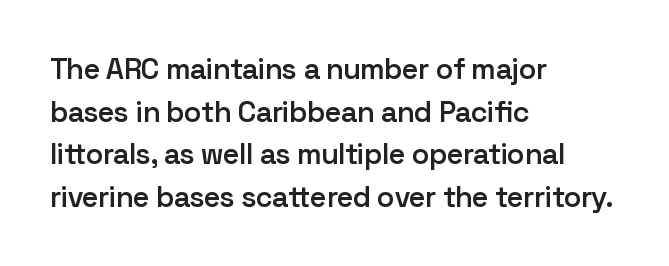
{"serif": "no", "italic": "no", "bold": "semi", "weight": "semibold", "width": "normal", "stroke_contrast": "low", "x_height": "medium", "monospaced": "no", "underline": "no", "align": "left", "line_spacing": "normal", "line_spacing_ratio": 1.47, "letter_spacing": "normal", "letter_spacing_em": 0.0, "glyph_px": 29}
